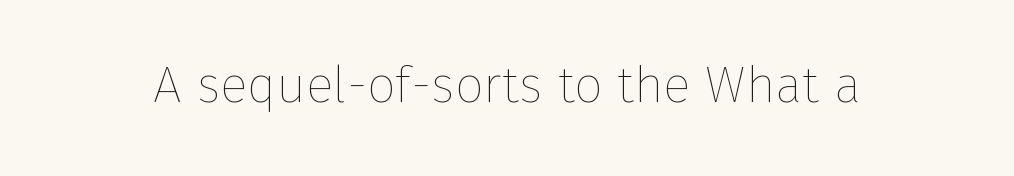
The image shows 51 px thin type, upright; set normal letter spacing, not underlined; low stroke contrast and a medium x-height.
